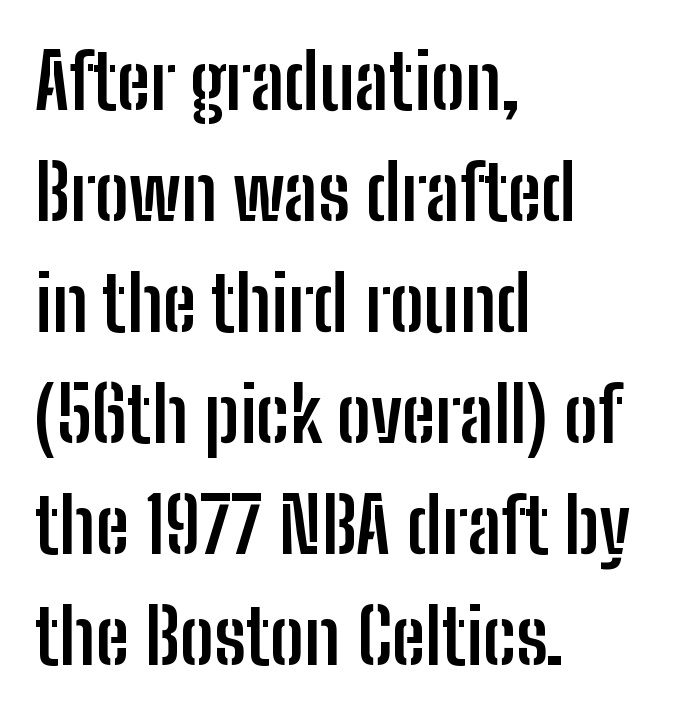
Q: Is the text bold? A: Yes.
Q: Is the text italic (slanted)? A: No, it is upright.
Q: Is the typeface a serif or a sans-serif typeface? A: Sans-serif.
Q: Is the text underlined? A: No.
Q: How is the paragraph aligned? A: Left-aligned.
Q: Is the spacing between letters normal or unusually wide? A: Normal.
Q: Is the spacing between lines tight, normal or loose? A: Normal.
Q: Width (condensed, normal, or wide)? A: Condensed.
Q: Stroke contrast? A: Low.
Q: x-height? A: Medium.
Q: Monospaced? A: No.
